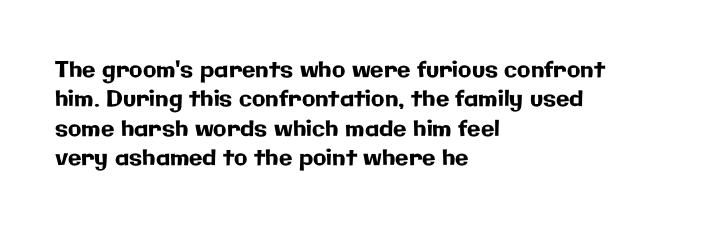
{"italic": "no", "underline": "no", "align": "left", "line_spacing": "normal", "line_spacing_ratio": 1.34, "letter_spacing": "normal", "letter_spacing_em": 0.0, "glyph_px": 22}
